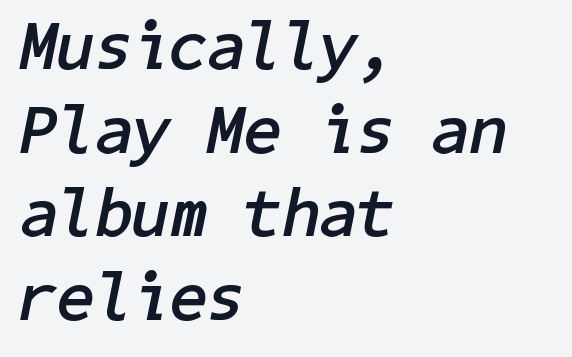
Q: Is the text bold? A: Yes.
Q: Is the text italic (slanted)? A: Yes, it leans right by about 11 degrees.
Q: Is the text underlined? A: No.
Q: How is the paragraph aligned? A: Left-aligned.
Q: Is the spacing between letters normal or unusually wide? A: Normal.
Q: Width (condensed, normal, or wide)? A: Normal.
Q: Stroke contrast? A: Low.
Q: x-height? A: Medium.
